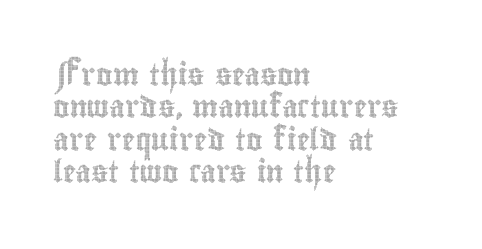
Bare-footed words on every line. The space between consecutive lines is moderate. Caption: standard tracking, unaltered. The lettering holds an erect, upright posture throughout. The text block is weighted toward the left margin, trailing off unevenly rightward.
